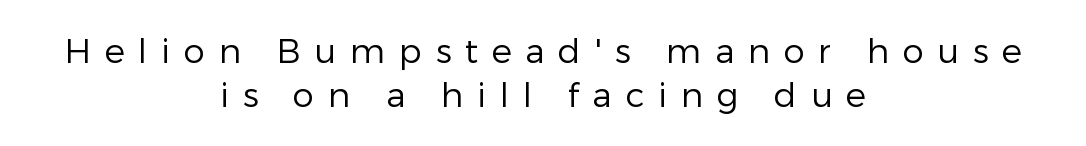
The image shows 34 px regular-weight sans-serif type, upright; set centered, normal line spacing (1.28x), unusually wide letter spacing (+0.4 em), not underlined; low stroke contrast and a medium x-height.
